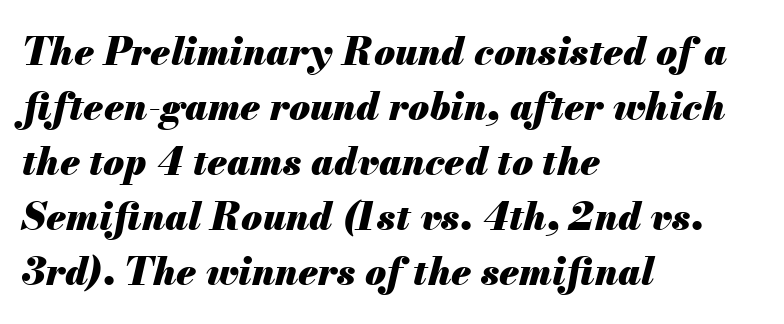
{"italic": "yes", "lean": "right", "slant_degrees": 13, "bold": "yes", "weight": "heavy", "width": "normal", "stroke_contrast": "medium", "x_height": "small", "monospaced": "no", "underline": "no", "align": "left", "line_spacing": "normal", "line_spacing_ratio": 1.45, "letter_spacing": "normal", "letter_spacing_em": 0.0, "glyph_px": 38}
